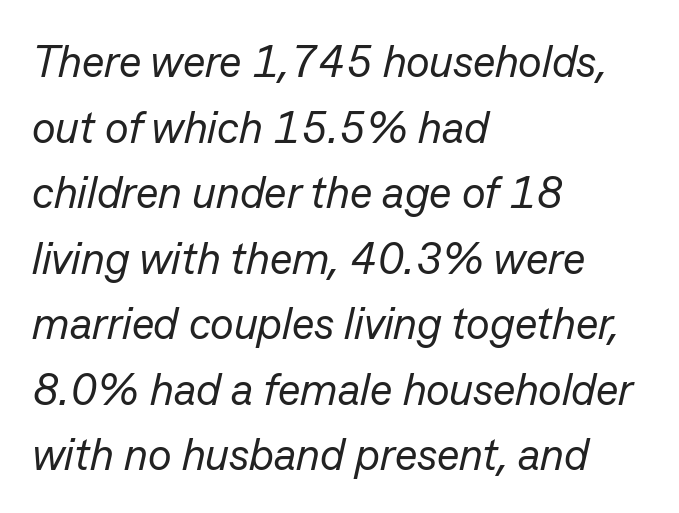
Just letters on the line, the space beneath them empty. The designer left line spacing at the default. Italic: yes, the glyphs are oblique. Ink coverage per letter is moderate at most. A typesetter would call this proportional, since set widths differ per character.
